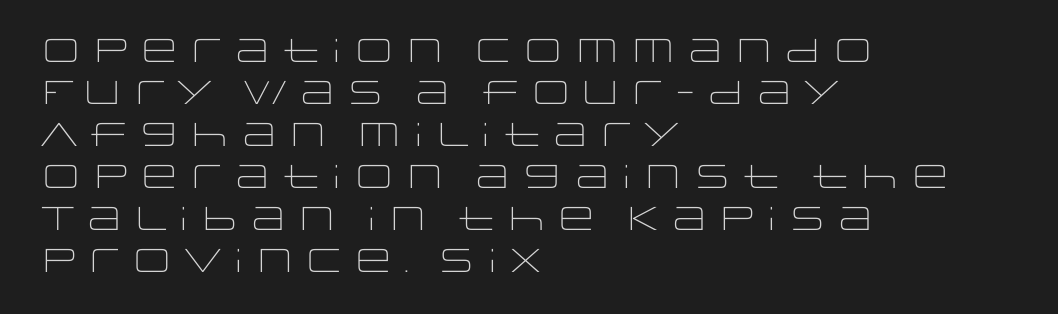
Note the varied advance widths — an 'i' is clearly narrower than an 'm'. Posture: vertical. To sum up the face: it is a sans, with no serifs. The weight tops out at a normal text grade. Normally led — the rows are evenly, conventionally spaced. The baseline area is clear.
